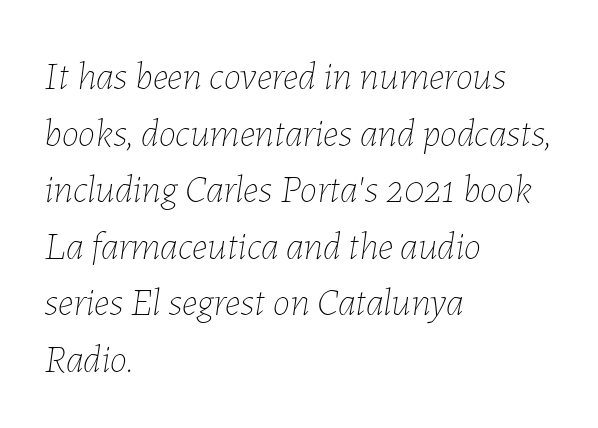
The image shows 39 px thin type, italic (leaning right); set left-aligned, normal line spacing (1.45x), normal letter spacing, not underlined; low stroke contrast and a medium x-height.
